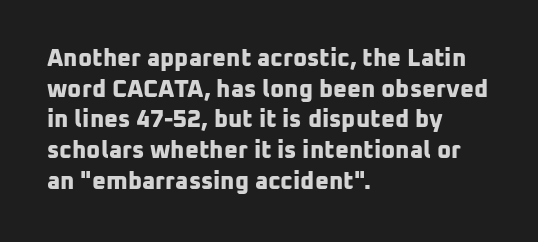
The image shows 24 px bold type; set left-aligned, normal line spacing (1.28x), normal letter spacing, not underlined.
